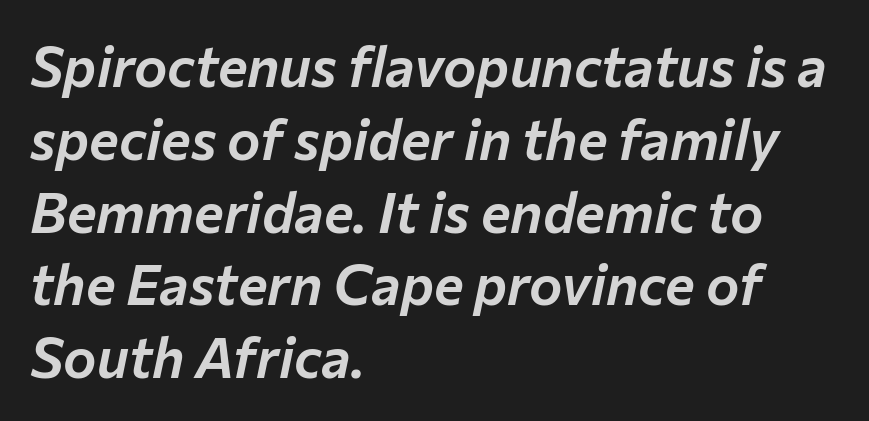
Would a proofreader flag this as italicized? Yes. In terms of leading, this rendering sits right in the middle. Type without underlining. Think of a printed novel: that variable character pitch is what you see here.
